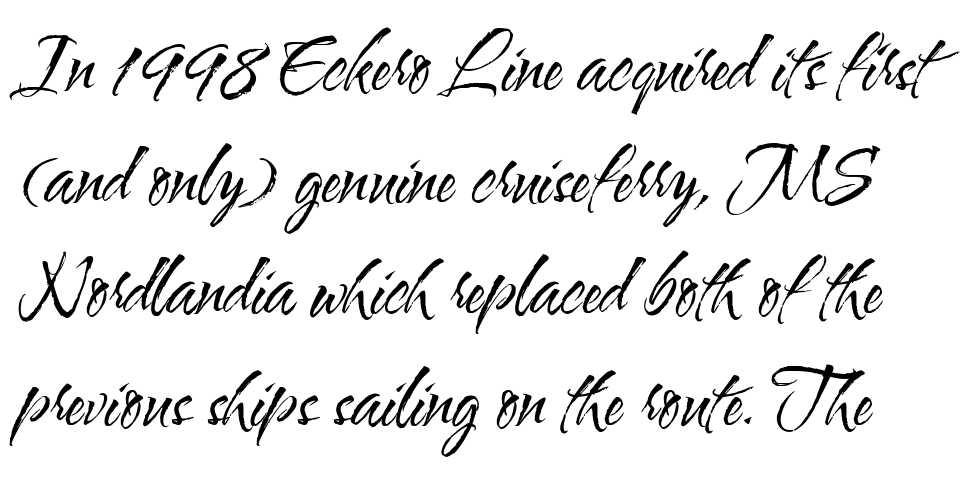
Quick note: interline space is typical. The typeface has the unassuming heft of standard copy or less. Decoration check: the copy has no underline. What kind of face is this? One without serifs — a sans.
